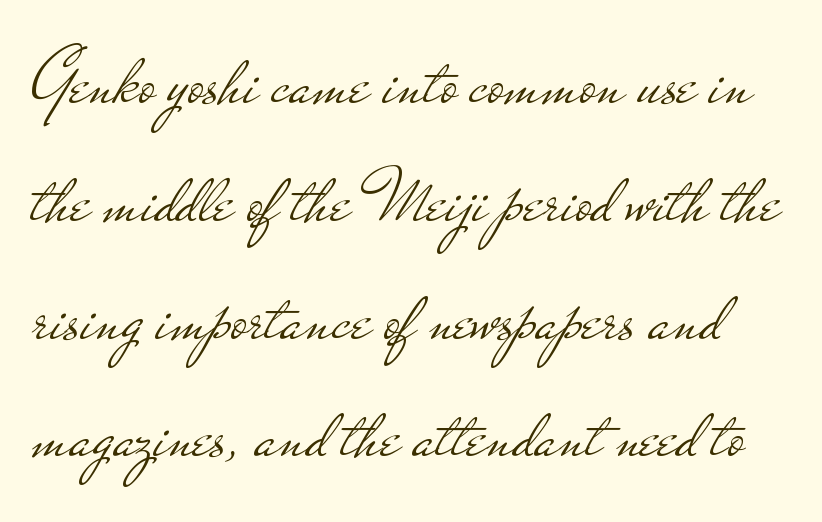
The image shows 78 px light, wide sans-serif type; set normal line spacing (1.51x), normal letter spacing, not underlined; low stroke contrast and a small x-height.
